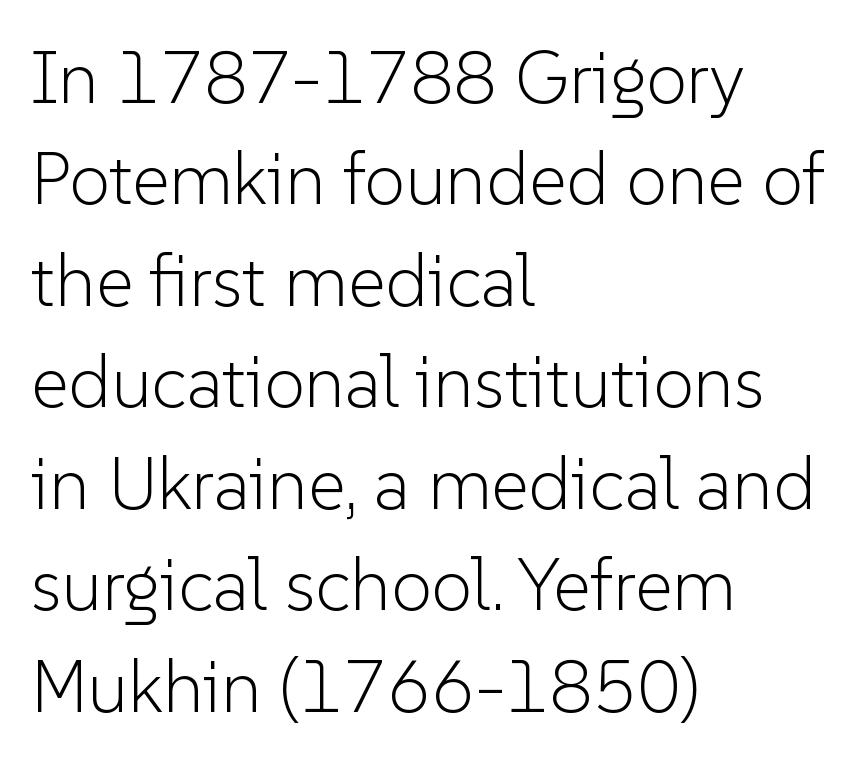
Q: Is the text bold? A: No.
Q: Is the text italic (slanted)? A: No, it is upright.
Q: Is the typeface a serif or a sans-serif typeface? A: Sans-serif.
Q: Is the text underlined? A: No.
Q: How is the paragraph aligned? A: Left-aligned.
Q: Is the spacing between letters normal or unusually wide? A: Normal.
Q: Is the spacing between lines tight, normal or loose? A: Normal.
Q: Width (condensed, normal, or wide)? A: Normal.
Q: Stroke contrast? A: Low.
Q: x-height? A: Medium.
Q: Monospaced? A: No.
